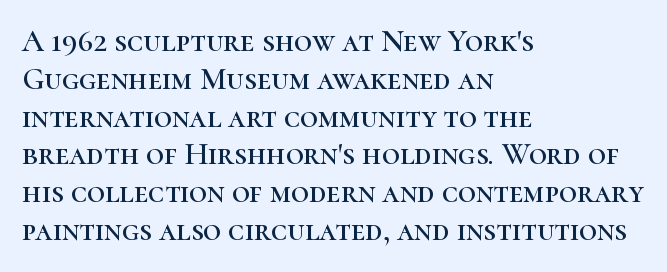
The image shows 31 px serif type, upright; set left-aligned, line spacing 1.22x, normal letter spacing, not underlined; high stroke contrast and a medium x-height.
